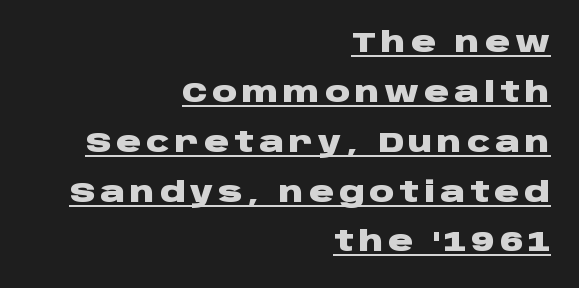
Q: Is the text bold? A: Yes.
Q: Is the text italic (slanted)? A: No, it is upright.
Q: Is the typeface a serif or a sans-serif typeface? A: Sans-serif.
Q: Is the text underlined? A: Yes.
Q: How is the paragraph aligned? A: Right-aligned.
Q: Width (condensed, normal, or wide)? A: Wide.
Q: Stroke contrast? A: Low.
Q: x-height? A: Large.
Q: Monospaced? A: No.
